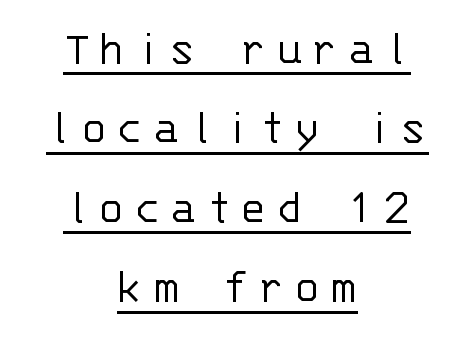
Q: Is the text bold? A: No.
Q: Is the text italic (slanted)? A: No, it is upright.
Q: Is the typeface a serif or a sans-serif typeface? A: Sans-serif.
Q: Is the text underlined? A: Yes.
Q: How is the paragraph aligned? A: Centered.
Q: Is the spacing between lines tight, normal or loose? A: Normal.
Q: Width (condensed, normal, or wide)? A: Normal.
Q: Stroke contrast? A: Low.
Q: x-height? A: Large.
Q: Monospaced? A: Yes.
